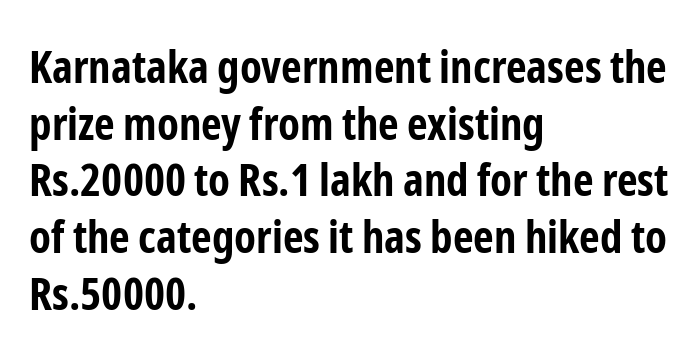
The image shows 45 px bold, condensed sans-serif type, upright; set left-aligned, normal line spacing (1.26x), normal letter spacing, not underlined; low stroke contrast and a medium x-height.
